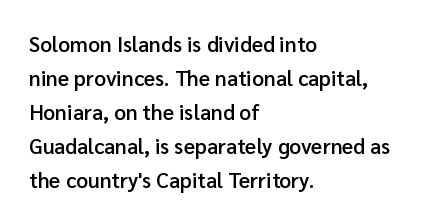
Q: Is the text bold? A: Semi-bold.
Q: Is the text italic (slanted)? A: No, it is upright.
Q: Is the text underlined? A: No.
Q: How is the paragraph aligned? A: Left-aligned.
Q: Is the spacing between letters normal or unusually wide? A: Normal.
Q: Is the spacing between lines tight, normal or loose? A: Normal.
